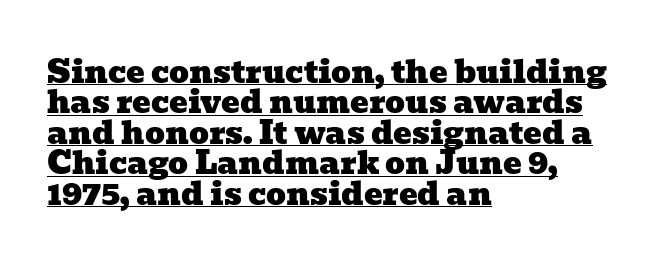
The image shows 31 px wide serif type; set left-aligned, tight line spacing (0.98x), normal letter spacing, underlined; low stroke contrast and a medium x-height.
